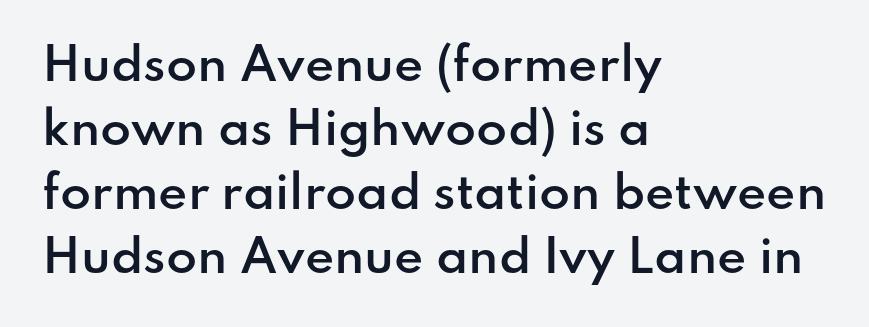
The image shows 45 px semibold sans-serif type, upright; set left-aligned, normal line spacing (1.42x), normal letter spacing, not underlined; low stroke contrast and a small x-height.
